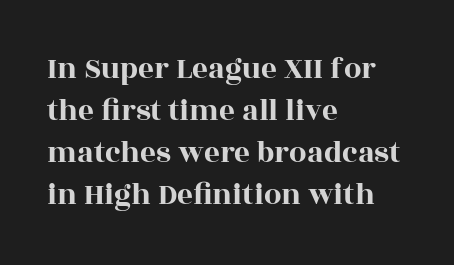
The image shows 31 px wide serif type, upright; set left-aligned, normal line spacing (1.35x), normal letter spacing, not underlined; a large x-height.
